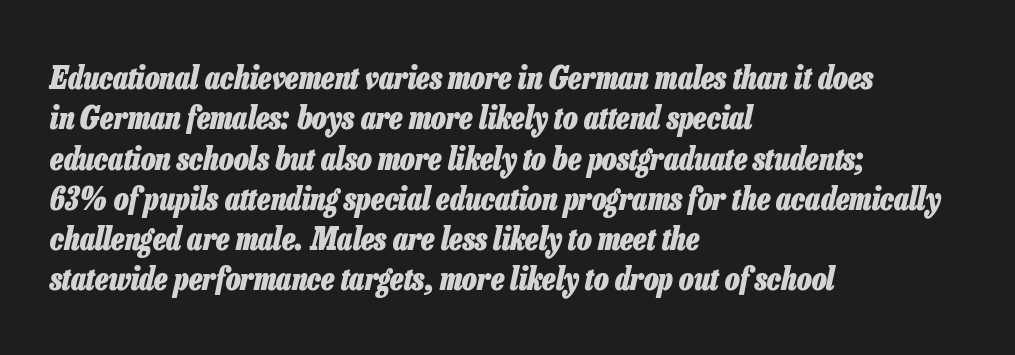
These lines were composed using italics. Observe the ordinary spacing: letters are neighbours, not strangers. Spacing verdict: proportional, widths tailored to each character. Line beginnings align vertically; line endings do not.
